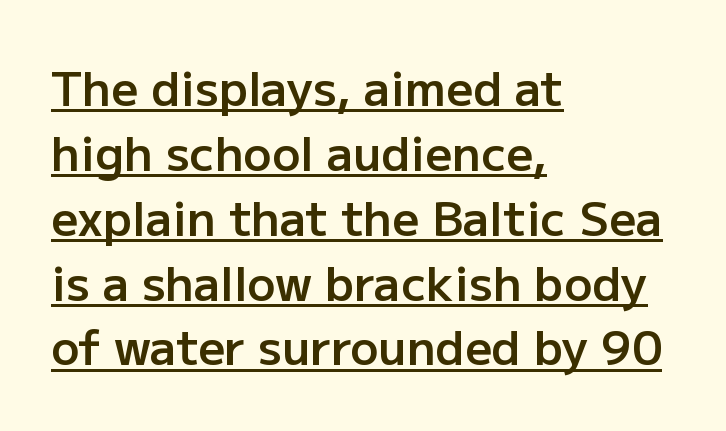
Q: Is the text bold? A: Semi-bold.
Q: Is the text italic (slanted)? A: No, it is upright.
Q: Is the typeface a serif or a sans-serif typeface? A: Sans-serif.
Q: Is the text underlined? A: Yes.
Q: How is the paragraph aligned? A: Left-aligned.
Q: Is the spacing between letters normal or unusually wide? A: Normal.
Q: Is the spacing between lines tight, normal or loose? A: Normal.
Q: Width (condensed, normal, or wide)? A: Normal.
Q: Stroke contrast? A: Low.
Q: x-height? A: Medium.
Q: Monospaced? A: No.
